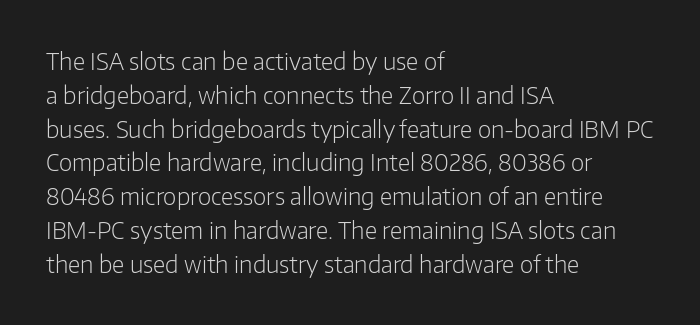
{"italic": "no", "bold": "no", "underline": "no", "align": "left", "line_spacing": "normal", "line_spacing_ratio": 1.47, "letter_spacing": "normal", "letter_spacing_em": 0.0, "glyph_px": 23}
